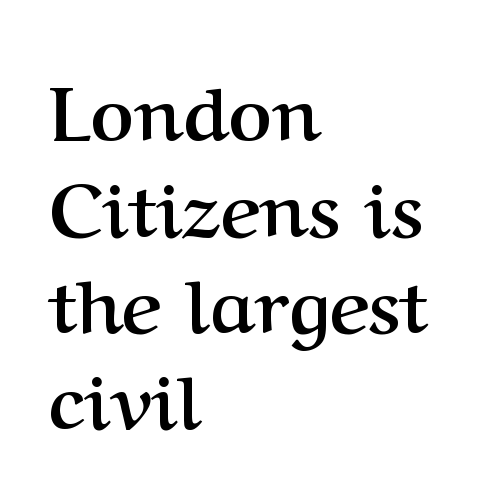
The image shows 75 px semibold serif type, upright; set left-aligned, normal line spacing (1.28x), normal letter spacing, not underlined; medium stroke contrast and a medium x-height.
